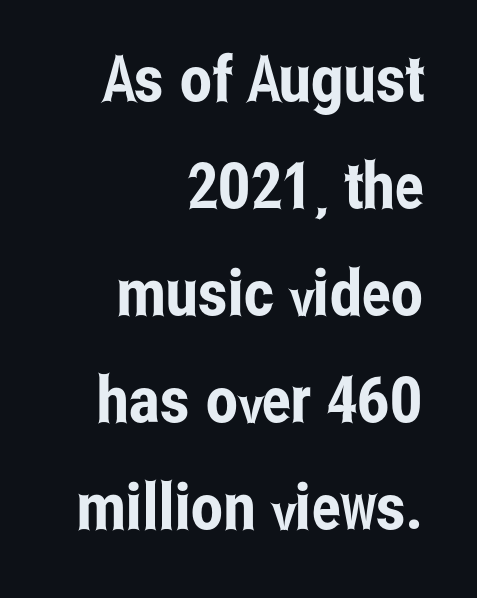
The image shows 64 px condensed sans-serif type, upright; set right-aligned, normal line spacing (1.67x), normal letter spacing, not underlined; low stroke contrast and a medium x-height.
